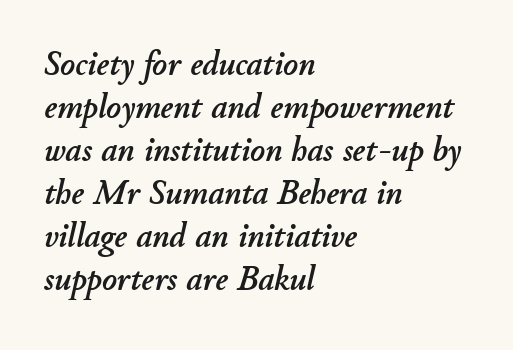
You could call the tracking neutral — neither tight nor loose. A typesetter would call this proportional, since set widths differ per character. These lines are set flush left with a ragged right edge. The lettering tilts uniformly, giving the passage an italic look. Letters rest on an invisible, unmarked baseline.
